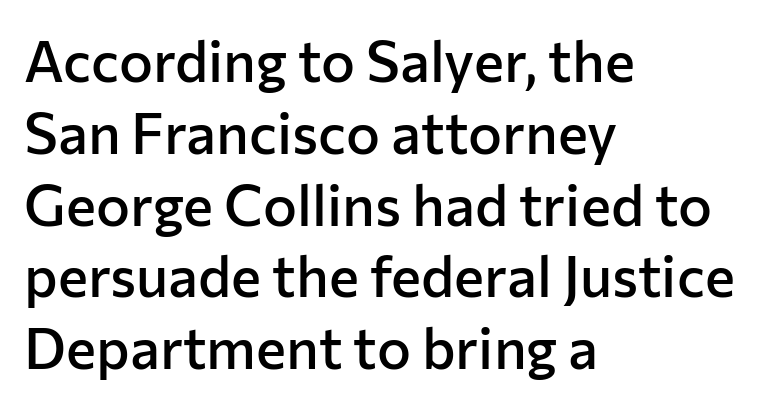
{"serif": "no", "italic": "no", "bold": "semi", "weight": "semibold", "width": "normal", "stroke_contrast": "low", "x_height": "medium", "monospaced": "no", "underline": "no", "align": "left", "line_spacing": "normal", "line_spacing_ratio": 1.26, "letter_spacing": "normal", "letter_spacing_em": 0.0, "glyph_px": 57}
